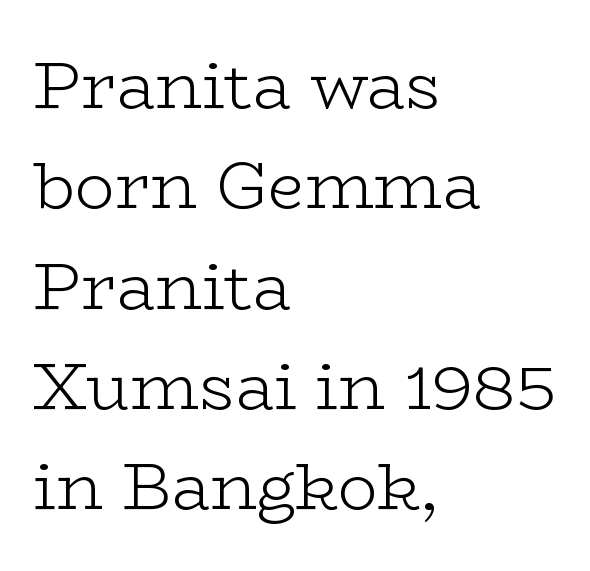
{"serif": "yes", "italic": "no", "bold": "no", "weight": "light", "width": "wide", "stroke_contrast": "low", "x_height": "medium", "monospaced": "no", "underline": "no", "align": "left", "line_spacing": "normal", "line_spacing_ratio": 1.52, "letter_spacing": "normal", "letter_spacing_em": 0.0, "glyph_px": 66}
